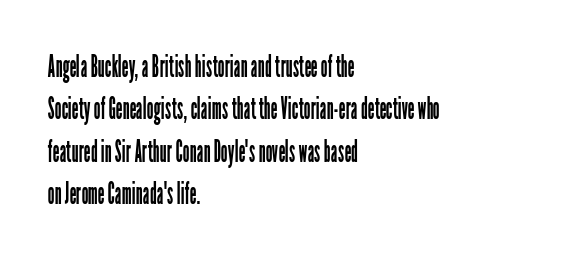
{"serif": "no", "italic": "no", "bold": "no", "weight": "regular", "width": "condensed", "stroke_contrast": "low", "x_height": "medium", "monospaced": "no", "underline": "no", "align": "left", "line_spacing": "normal", "line_spacing_ratio": 1.41, "letter_spacing": "normal", "letter_spacing_em": 0.0, "glyph_px": 30}
